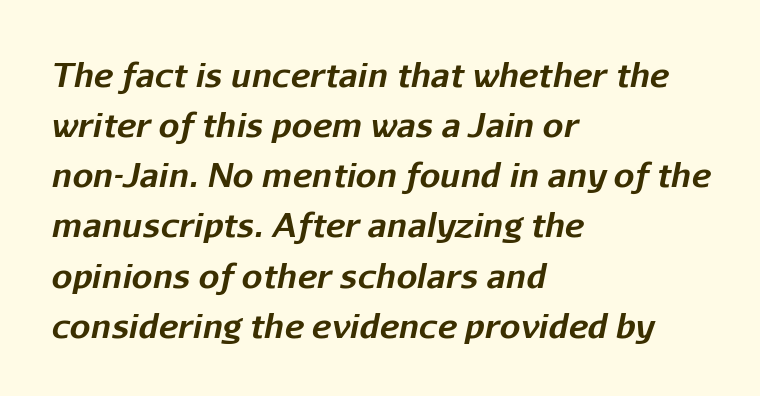
{"italic": "yes", "lean": "right", "slant_degrees": 11, "bold": "yes", "weight": "bold", "width": "normal", "stroke_contrast": "low", "x_height": "medium", "monospaced": "no", "underline": "no", "align": "left", "line_spacing": "normal", "line_spacing_ratio": 1.52, "letter_spacing": "normal", "letter_spacing_em": 0.0, "glyph_px": 33}
